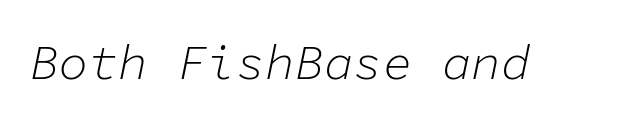
The image shows 49 px light type, italic (leaning right), monospaced; set normal letter spacing, not underlined; low stroke contrast and a medium x-height.
